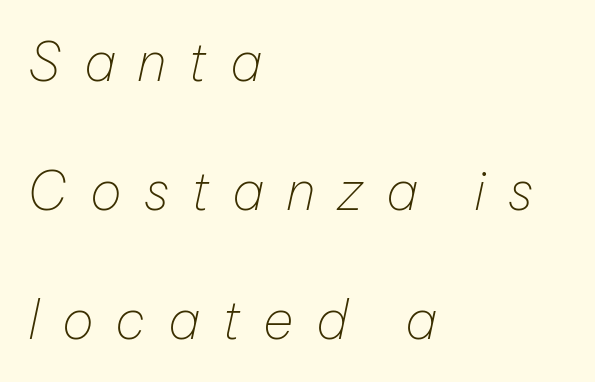
Varying glyph widths throughout — classic text-font behaviour. The rendering inserts visible extra space after every character. Whoever set this chose breathing room over compactness in the vertical rhythm. It's the slanting kind of type.
